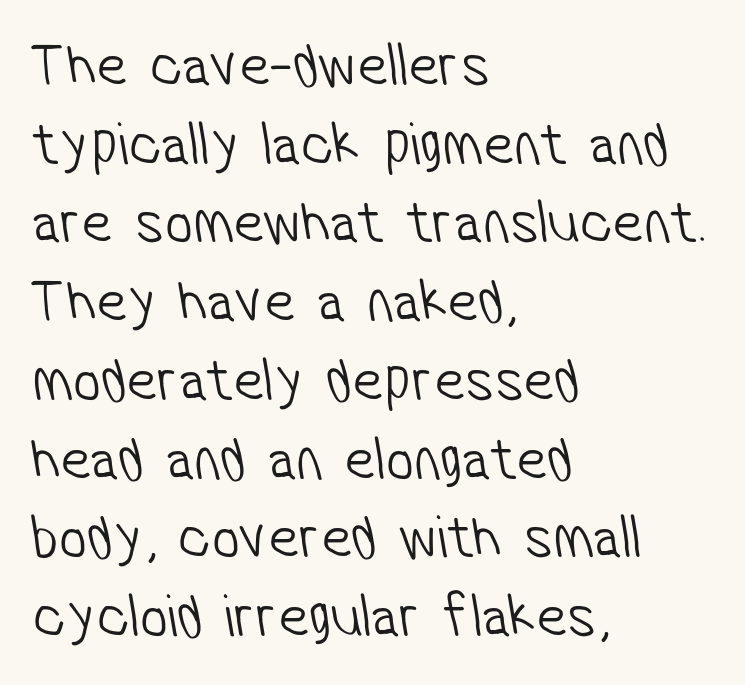
These lines are rendered in a variable-pitch font. Caption: multi-line text, flush left, ragged right. Letter spacing: default. The rendering shows plain stroke endings on the letterforms — a sans-serif design. Anything drawn beneath the words? Only blank space. Is the stroke heavy? The answer is a plain regular-or-lighter.
